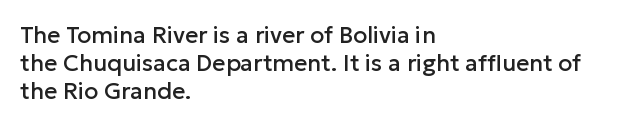
Look at the tracking — it's just the regular setting, nothing added. Caption: multi-line text, flush left, ragged right. Notice how the stems are strictly vertical — no italics here. A clean baseline with only descenders dipping below it.
